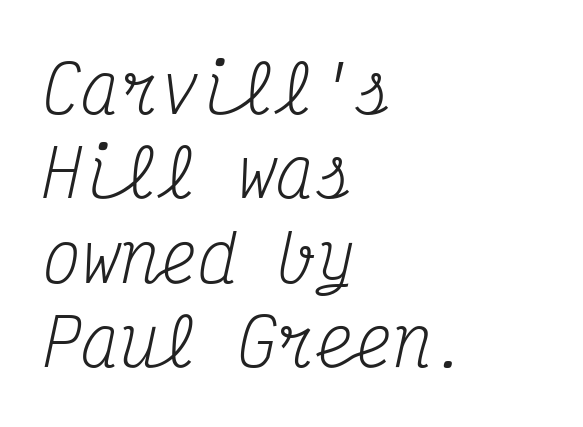
The image shows 65 px regular-weight, condensed serif type, italic (leaning right), monospaced; set left-aligned, normal line spacing (1.3x), normal letter spacing, not underlined; medium stroke contrast and a medium x-height.
